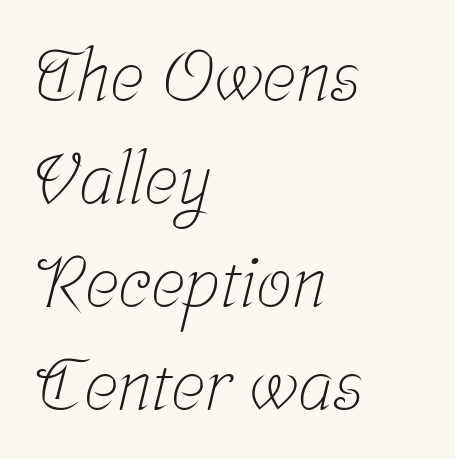
Q: Is the text bold? A: No.
Q: Is the typeface a serif or a sans-serif typeface? A: Serif.
Q: Is the text underlined? A: No.
Q: How is the paragraph aligned? A: Left-aligned.
Q: Is the spacing between letters normal or unusually wide? A: Normal.
Q: Is the spacing between lines tight, normal or loose? A: Normal.
Q: Width (condensed, normal, or wide)? A: Condensed.
Q: Stroke contrast? A: Low.
Q: x-height? A: Medium.
Q: Monospaced? A: No.
